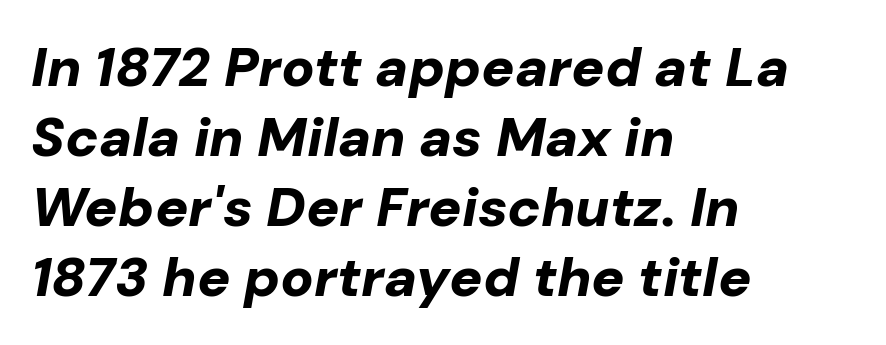
The image shows 55 px bold type, italic (leaning right); set left-aligned, normal line spacing (1.27x), normal letter spacing, not underlined; low stroke contrast and a medium x-height.
